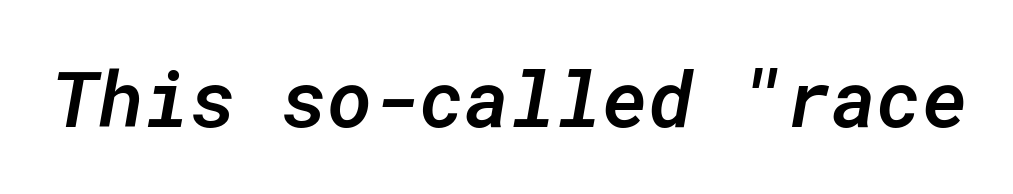
{"italic": "yes", "lean": "right", "slant_degrees": 10, "bold": "semi", "weight": "semibold", "width": "normal", "stroke_contrast": "low", "x_height": "medium", "monospaced": "yes", "underline": "no", "letter_spacing": "normal", "letter_spacing_em": 0.0, "glyph_px": 78}
